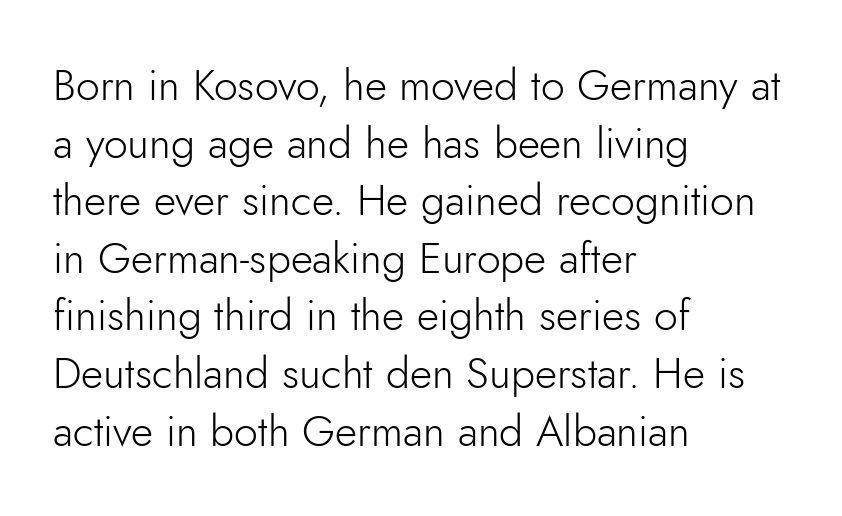
Q: Is the text bold? A: No.
Q: Is the text italic (slanted)? A: No, it is upright.
Q: Is the typeface a serif or a sans-serif typeface? A: Sans-serif.
Q: Is the text underlined? A: No.
Q: How is the paragraph aligned? A: Left-aligned.
Q: Is the spacing between letters normal or unusually wide? A: Normal.
Q: Is the spacing between lines tight, normal or loose? A: Normal.
Q: Width (condensed, normal, or wide)? A: Normal.
Q: Stroke contrast? A: Low.
Q: x-height? A: Small.
Q: Monospaced? A: No.
